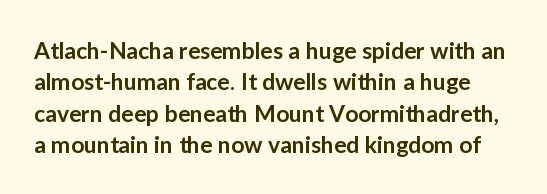
The gap between lines stays unmarked. A typesetter would call this zero additional tracking. Notice the strokes are somewhat thickened but not fully heavy: this is a semibold. The typography opts for an upright posture over an oblique one. Summary of vertical rhythm: regular, with standard interline spacing.
